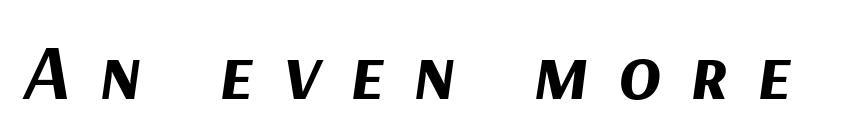
Q: Is the text bold? A: Yes.
Q: Is the text italic (slanted)? A: Yes, it leans right by about 9 degrees.
Q: Is the text underlined? A: No.
Q: Is the spacing between letters normal or unusually wide? A: Unusually wide.
Q: Width (condensed, normal, or wide)? A: Normal.
Q: Stroke contrast? A: Medium.
Q: x-height? A: Medium.
Q: Monospaced? A: No.
